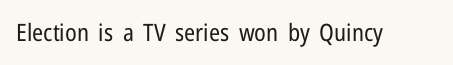
{"italic": "no", "bold": "no", "underline": "no", "letter_spacing": "normal", "letter_spacing_em": 0.0, "glyph_px": 24}
